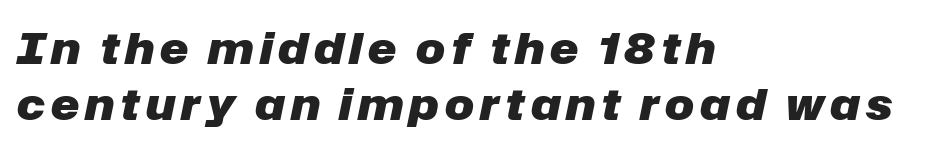
The rag falls on the right side of this text block. Characters are canted at an angle relative to the baseline's perpendicular. Notice how descenders clear the ascenders below comfortably — that's standard leading. Anything drawn beneath the words? Only blank space.
